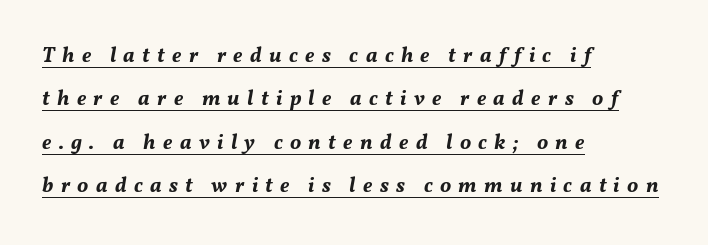
The image shows 21 px bold type, italic (leaning right); set left-aligned, loose line spacing (2.07x), unusually wide letter spacing (+0.35 em), underlined.
